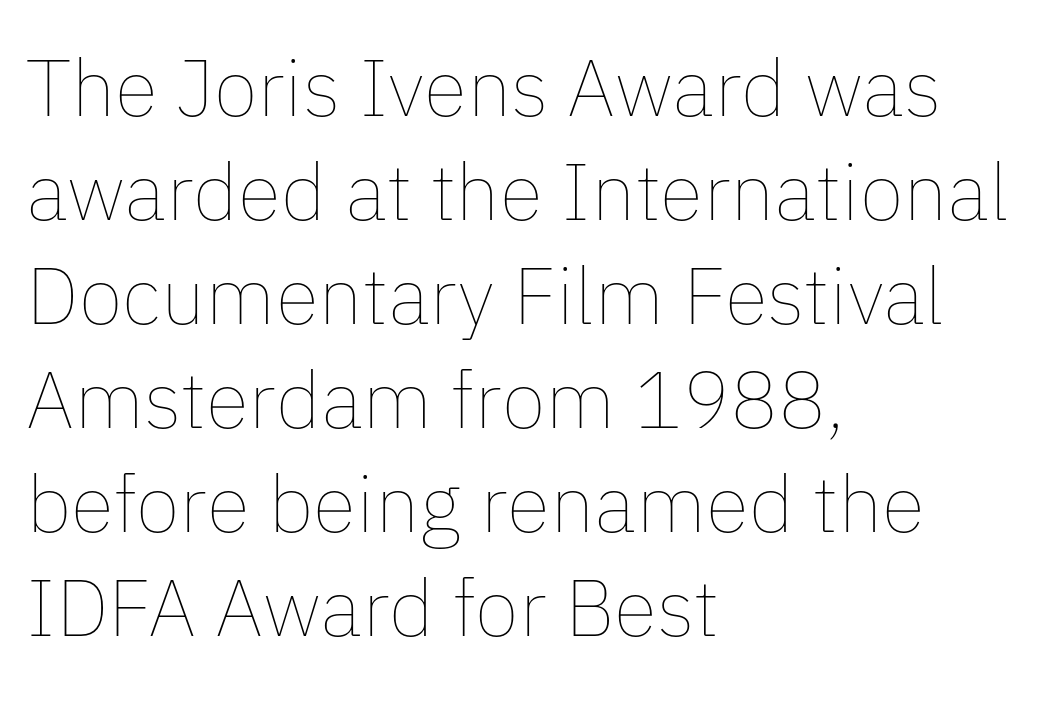
The image shows 80 px thin type, upright; set left-aligned, normal line spacing (1.3x), normal letter spacing, not underlined; low stroke contrast and a medium x-height.
